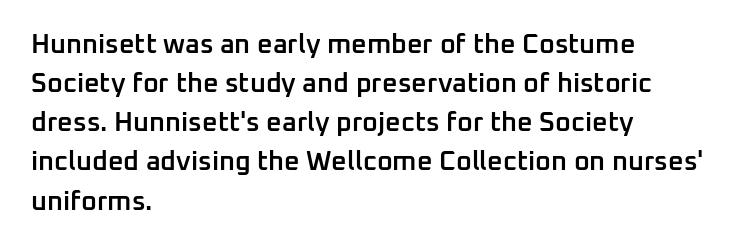
Q: Is the text bold? A: Semi-bold.
Q: Is the text italic (slanted)? A: No, it is upright.
Q: Is the text underlined? A: No.
Q: How is the paragraph aligned? A: Left-aligned.
Q: Is the spacing between letters normal or unusually wide? A: Normal.
Q: Is the spacing between lines tight, normal or loose? A: Normal.
